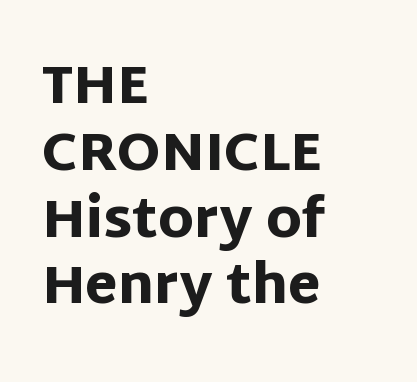
No extra tracking has been applied to these lines. Summary of vertical rhythm: regular, with standard interline spacing. The zone under the glyphs is completely vacant. As a designer I'd log this as weight 700, bold. Designer's note — italics off, roman on.
